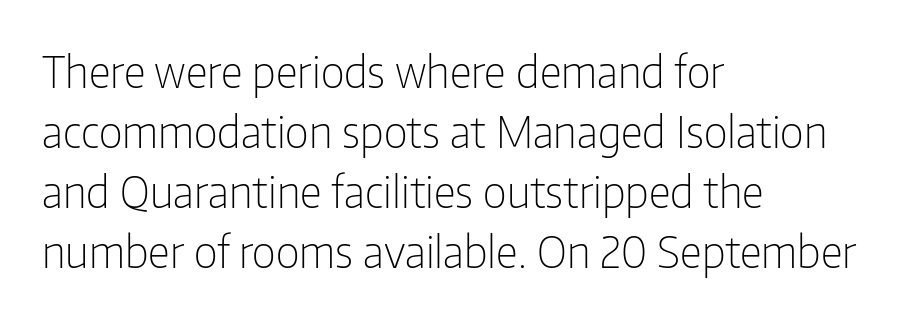
{"serif": "no", "italic": "no", "bold": "no", "weight": "light", "width": "condensed", "stroke_contrast": "low", "x_height": "medium", "monospaced": "no", "underline": "no", "align": "left", "line_spacing": "normal", "line_spacing_ratio": 1.36, "letter_spacing": "normal", "letter_spacing_em": 0.0, "glyph_px": 44}
